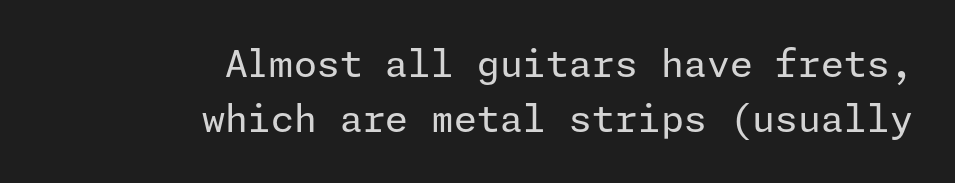
Quick note: underline off. This is not heavy type; no bold has been used. The lines are quadded right. Examine the stroke ends and you'll find no serifs.
